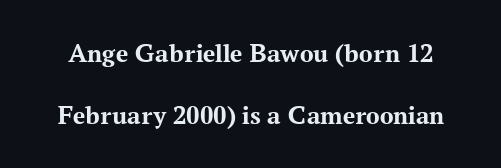
The image shows 27 px bold type, upright; set loose line spacing (2.31x), normal letter spacing, not underlined.
